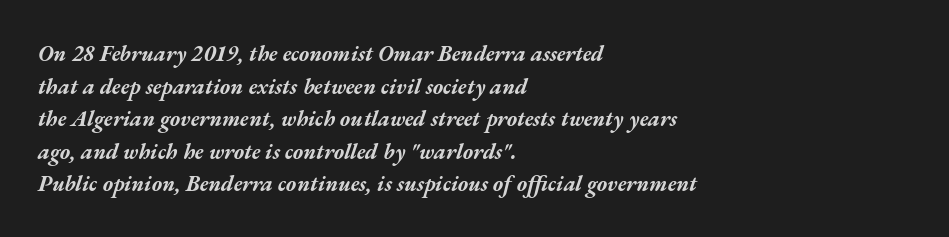
The image shows 22 px bold type, italic (leaning right); set left-aligned, normal line spacing (1.48x), normal letter spacing, not underlined.
